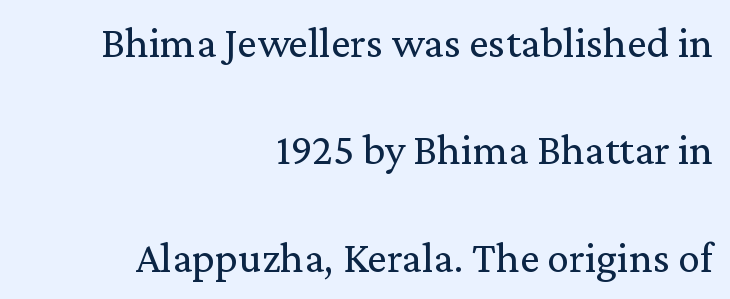
The letters stand upright; this is a roman face. A student would call this right alignment; a typographer would say flush right, rag left. The horizontal fit of the characters is conventional and even. The font is comparable to plain body text, perhaps lighter. This sample uses a serif face.
